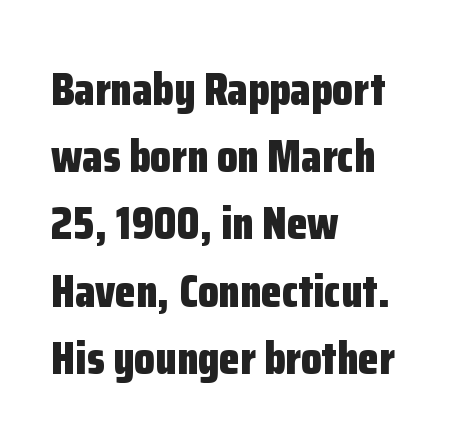
The image shows 47 px bold, condensed sans-serif type, upright; set left-aligned, normal line spacing (1.43x), normal letter spacing, not underlined; low stroke contrast and a medium x-height.
